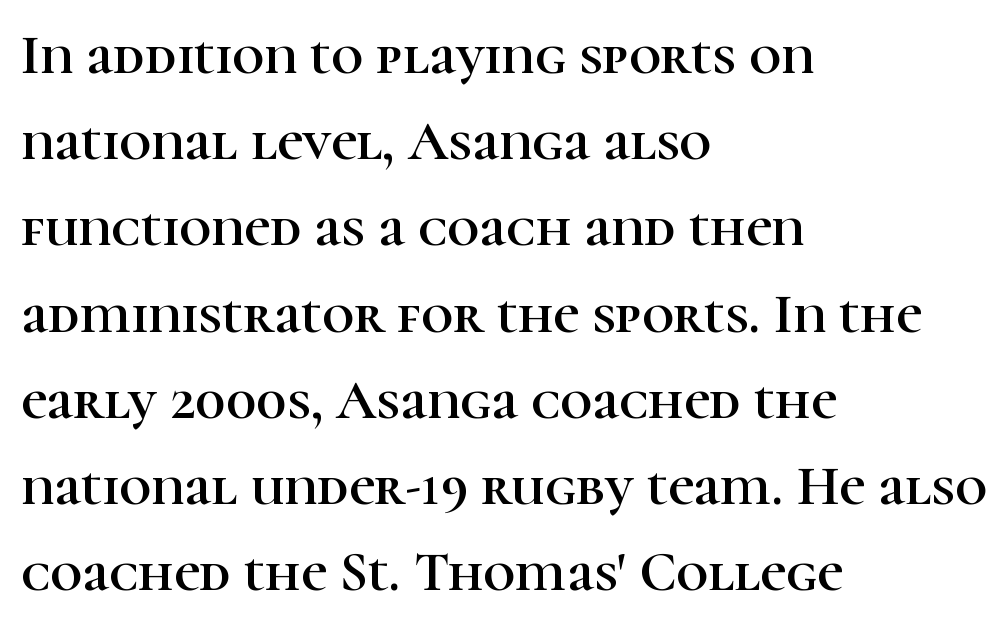
{"serif": "yes", "italic": "no", "width": "normal", "stroke_contrast": "high", "x_height": "medium", "monospaced": "no", "underline": "no", "align": "left", "line_spacing": "normal", "line_spacing_ratio": 1.54, "letter_spacing": "normal", "letter_spacing_em": 0.0, "glyph_px": 56}
